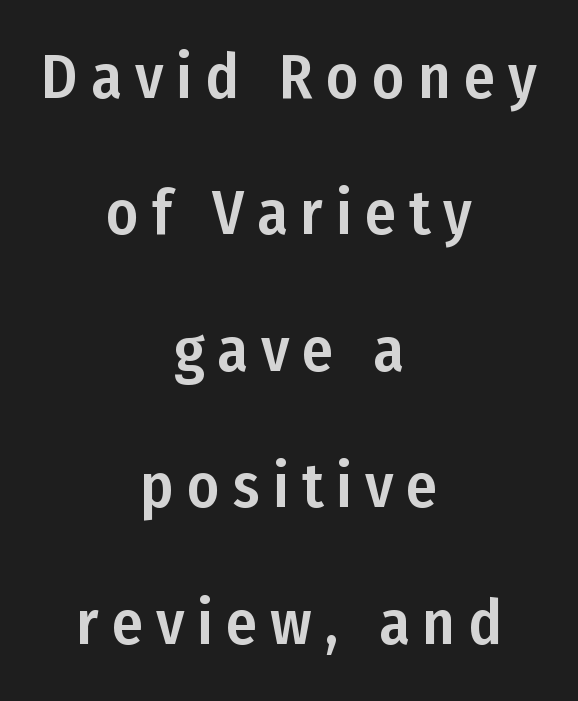
The image shows 62 px condensed sans-serif type, upright; set centered, loose line spacing (2.2x), unusually wide letter spacing (+0.21 em), not underlined; low stroke contrast and a medium x-height.
